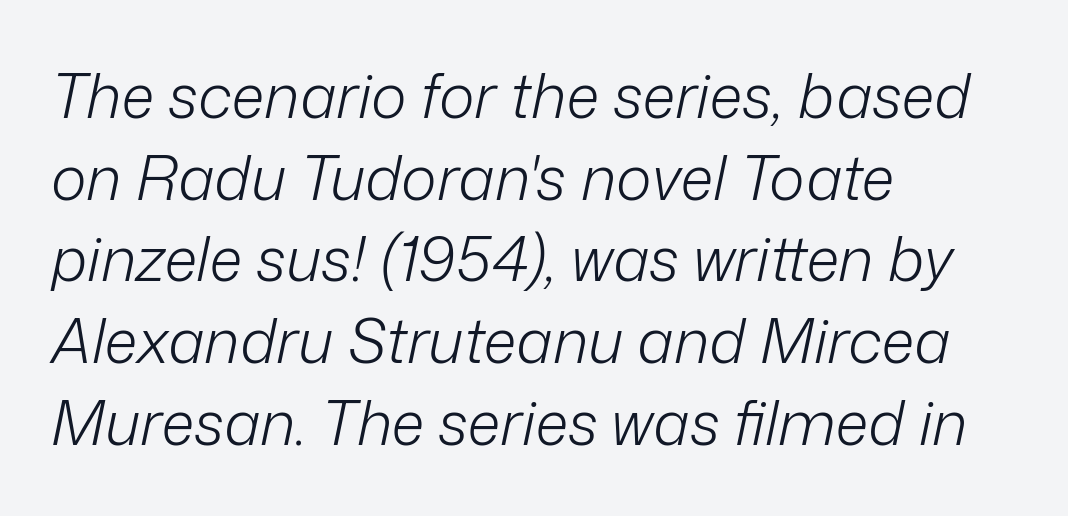
Q: Is the text bold? A: No.
Q: Is the text italic (slanted)? A: Yes, it leans right by about 12 degrees.
Q: Is the text underlined? A: No.
Q: How is the paragraph aligned? A: Left-aligned.
Q: Is the spacing between letters normal or unusually wide? A: Normal.
Q: Is the spacing between lines tight, normal or loose? A: Normal.
Q: Width (condensed, normal, or wide)? A: Normal.
Q: Stroke contrast? A: Low.
Q: x-height? A: Medium.
Q: Monospaced? A: No.
